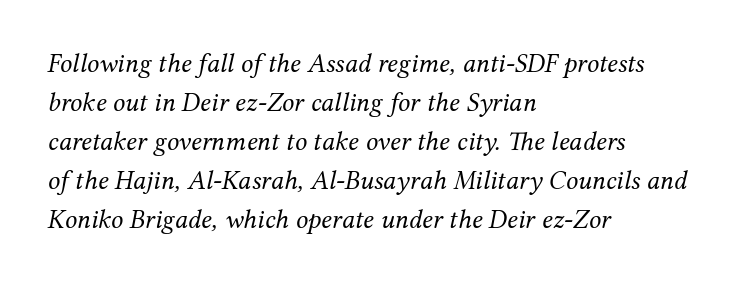
Q: Is the text bold? A: No.
Q: Is the text italic (slanted)? A: Yes, it leans right by about 12 degrees.
Q: Is the text underlined? A: No.
Q: How is the paragraph aligned? A: Left-aligned.
Q: Is the spacing between letters normal or unusually wide? A: Normal.
Q: Is the spacing between lines tight, normal or loose? A: Normal.
